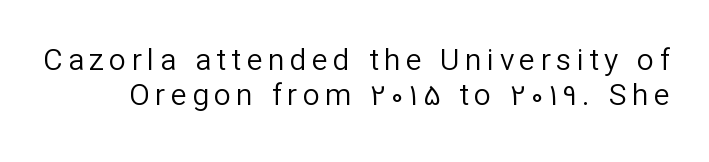
Q: Is the text bold? A: No.
Q: Is the text italic (slanted)? A: No, it is upright.
Q: Is the typeface a serif or a sans-serif typeface? A: Sans-serif.
Q: Is the text underlined? A: No.
Q: Width (condensed, normal, or wide)? A: Normal.
Q: Stroke contrast? A: Low.
Q: x-height? A: Medium.
Q: Monospaced? A: No.
